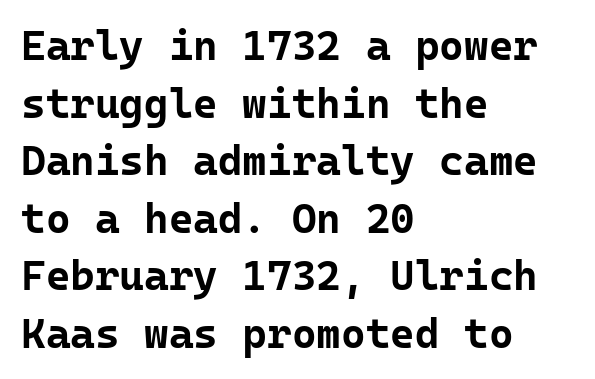
{"serif": "no", "italic": "no", "bold": "yes", "weight": "bold", "width": "normal", "stroke_contrast": "low", "x_height": "medium", "monospaced": "yes", "underline": "no", "align": "left", "line_spacing": "normal", "line_spacing_ratio": 1.37, "letter_spacing": "normal", "letter_spacing_em": 0.0, "glyph_px": 42}
